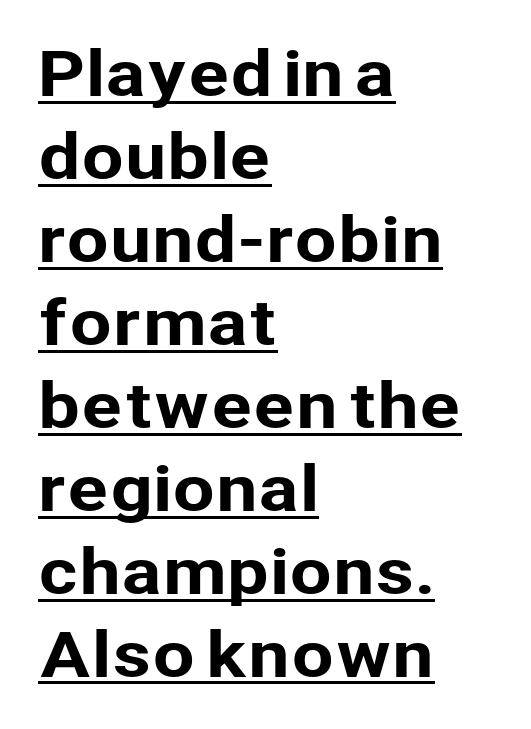
Somebody hit Ctrl+U on this one — the words are underlined. This sample keeps an unexceptional amount of space between lines. Posture: vertical. Short note: letters normally spaced. In CSS terms this would be text-align: left. Note the varied advance widths — an 'i' is clearly narrower than an 'm'.
